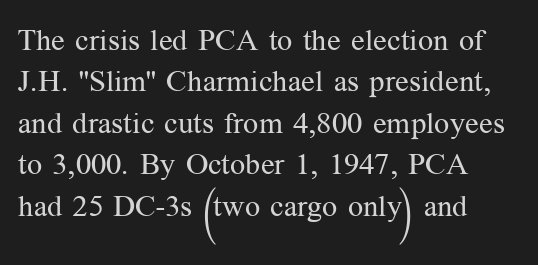
{"serif": "yes", "italic": "no", "bold": "no", "weight": "regular", "width": "normal", "stroke_contrast": "medium", "x_height": "medium", "monospaced": "no", "underline": "no", "align": "left", "line_spacing": "normal", "line_spacing_ratio": 1.38, "letter_spacing": "normal", "letter_spacing_em": 0.0, "glyph_px": 30}
